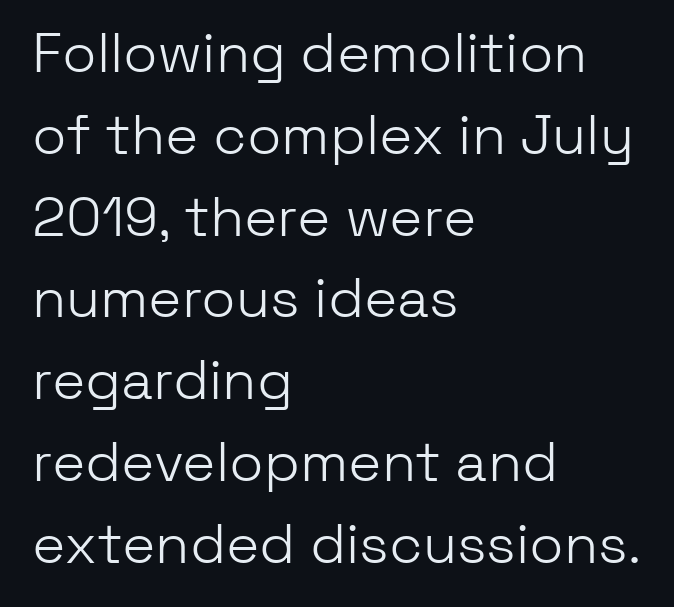
Q: Is the text bold? A: No.
Q: Is the text italic (slanted)? A: No, it is upright.
Q: Is the typeface a serif or a sans-serif typeface? A: Sans-serif.
Q: Is the text underlined? A: No.
Q: How is the paragraph aligned? A: Left-aligned.
Q: Is the spacing between letters normal or unusually wide? A: Normal.
Q: Is the spacing between lines tight, normal or loose? A: Normal.
Q: Width (condensed, normal, or wide)? A: Normal.
Q: Stroke contrast? A: Low.
Q: x-height? A: Medium.
Q: Monospaced? A: No.
